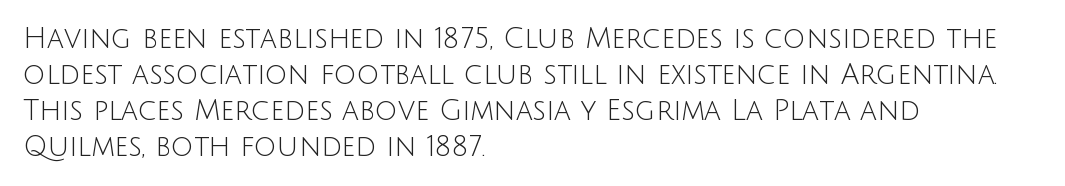
Q: Is the text bold? A: No.
Q: Is the text italic (slanted)? A: No, it is upright.
Q: Is the typeface a serif or a sans-serif typeface? A: Sans-serif.
Q: Is the text underlined? A: No.
Q: How is the paragraph aligned? A: Left-aligned.
Q: Is the spacing between letters normal or unusually wide? A: Normal.
Q: Is the spacing between lines tight, normal or loose? A: Normal.
Q: Width (condensed, normal, or wide)? A: Normal.
Q: Stroke contrast? A: Low.
Q: x-height? A: Large.
Q: Monospaced? A: No.
